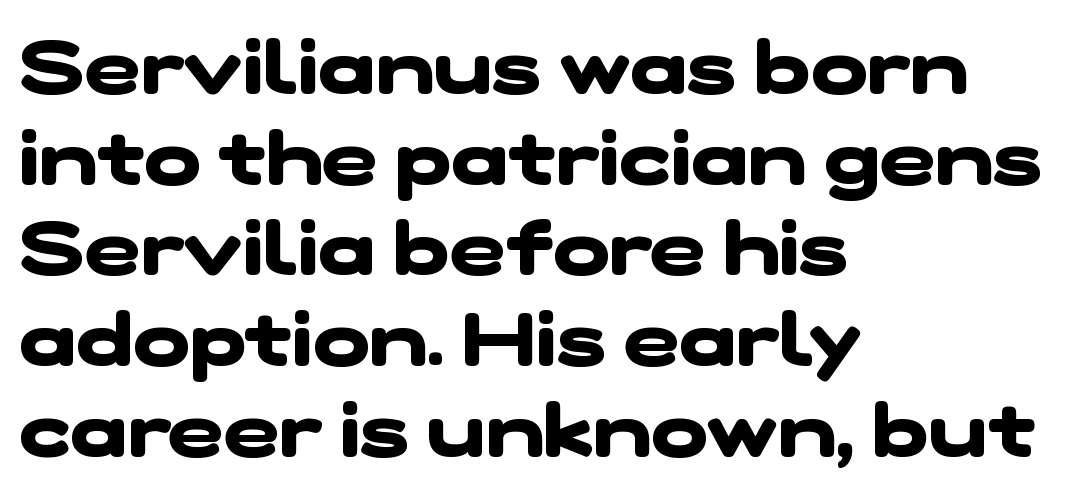
The image shows 75 px heavy, wide sans-serif type; set left-aligned, line spacing 1.21x, normal letter spacing, not underlined; low stroke contrast and a medium x-height.
